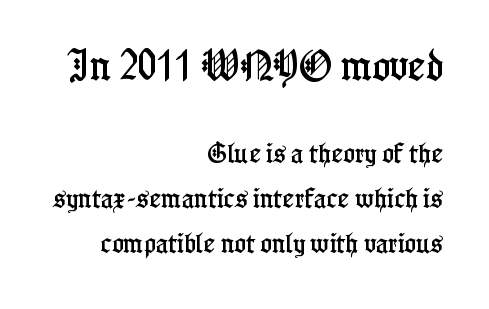
The letters carry serifs — small finishing strokes at the ends of their stems. Line ends are locked; line starts wander. Summary of vertical rhythm: relaxed, with wide interline spacing. Looks like regular typesetting: each glyph gets only the width it needs. The face used here appears at its bigger size in the upper chunk. The specimen reads as upright at a glance.
